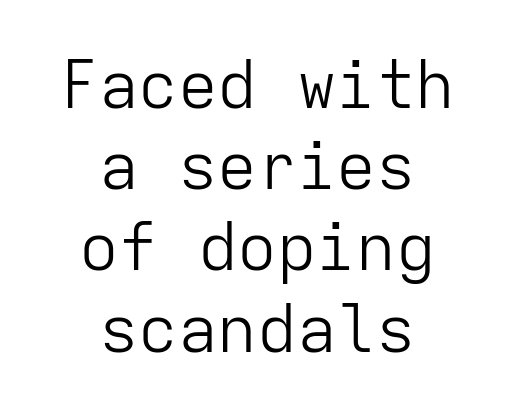
{"serif": "no", "italic": "no", "bold": "no", "weight": "light", "width": "normal", "stroke_contrast": "low", "x_height": "medium", "monospaced": "yes", "underline": "no", "align": "center", "line_spacing_ratio": 1.23, "letter_spacing": "normal", "letter_spacing_em": 0.0, "glyph_px": 66}
